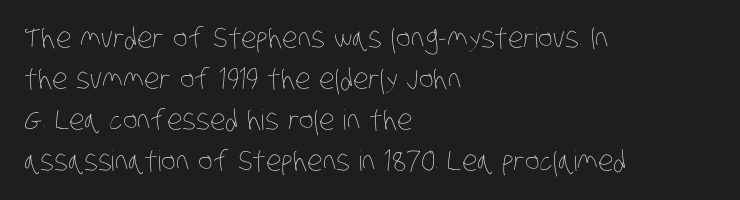
The image shows 28 px thin, condensed type; set left-aligned, normal line spacing (1.46x), normal letter spacing, not underlined; low stroke contrast and a large x-height.
